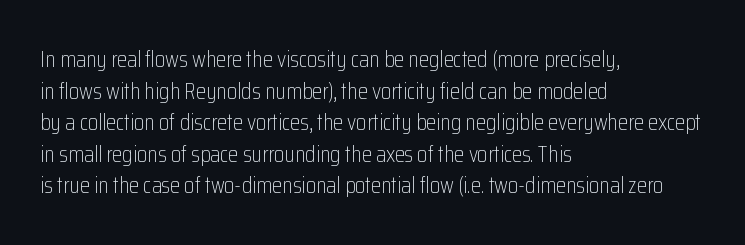
The image shows 23 px text type, upright; set left-aligned, normal line spacing (1.37x), normal letter spacing, not underlined.
